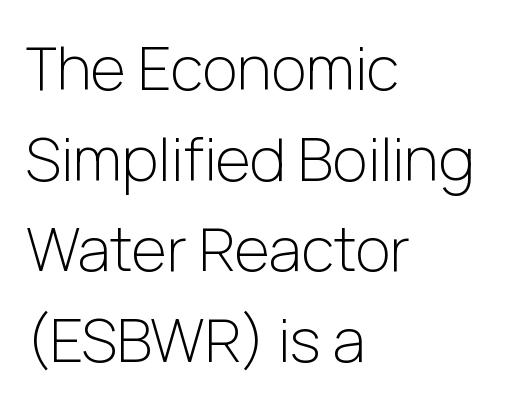
Q: Is the text bold? A: No.
Q: Is the text italic (slanted)? A: No, it is upright.
Q: Is the typeface a serif or a sans-serif typeface? A: Sans-serif.
Q: Is the text underlined? A: No.
Q: How is the paragraph aligned? A: Left-aligned.
Q: Is the spacing between letters normal or unusually wide? A: Normal.
Q: Is the spacing between lines tight, normal or loose? A: Normal.
Q: Width (condensed, normal, or wide)? A: Normal.
Q: Stroke contrast? A: Low.
Q: x-height? A: Medium.
Q: Monospaced? A: No.
